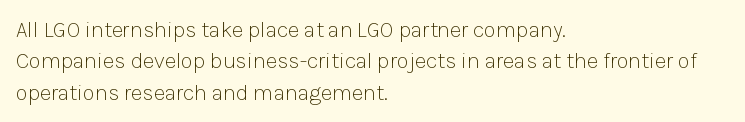
The line-height multiplier appears to be the usual default. The ragged edge is on the right, which tells us the setting is flush left. A typesetter would mark this as roman, not italic. This sample uses plain, unmodified letter spacing. No letter is thick-stroked: the sample isn't bold.
